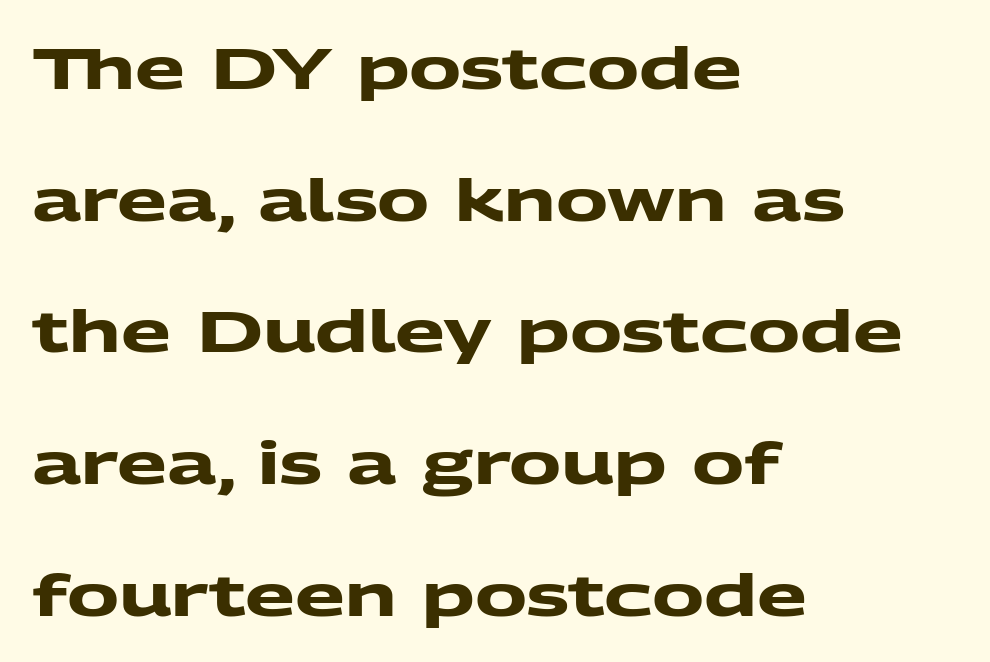
{"serif": "no", "bold": "yes", "weight": "heavy", "width": "wide", "stroke_contrast": "medium", "x_height": "medium", "monospaced": "no", "underline": "no", "align": "left", "line_spacing": "loose", "line_spacing_ratio": 2.27, "letter_spacing": "normal", "letter_spacing_em": 0.0, "glyph_px": 58}
